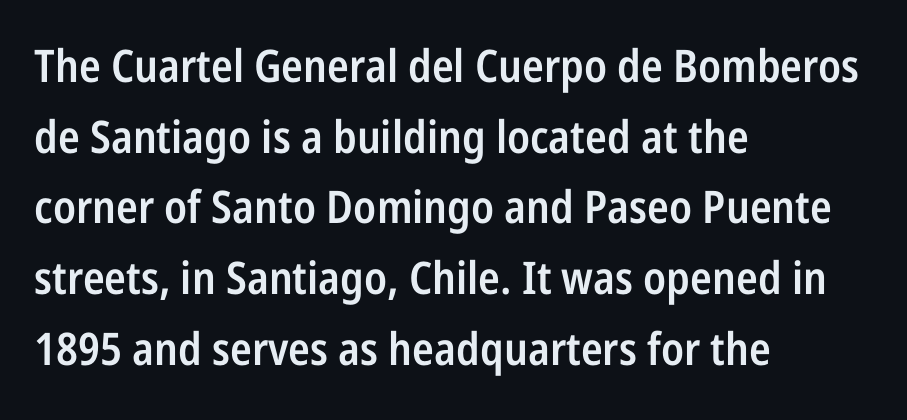
The image shows 45 px semibold, condensed sans-serif type, upright; set left-aligned, normal line spacing (1.57x), normal letter spacing, not underlined; low stroke contrast and a medium x-height.
